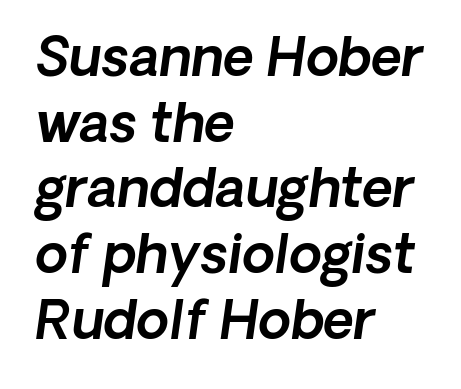
Q: Is the text italic (slanted)? A: Yes, it leans right by about 8 degrees.
Q: Is the text underlined? A: No.
Q: How is the paragraph aligned? A: Left-aligned.
Q: Is the spacing between letters normal or unusually wide? A: Normal.
Q: Width (condensed, normal, or wide)? A: Normal.
Q: x-height? A: Medium.
Q: Monospaced? A: No.
